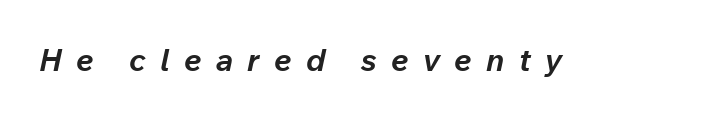
{"italic": "yes", "lean": "right", "slant_degrees": 12, "bold": "yes", "weight": "bold", "width": "normal", "stroke_contrast": "low", "x_height": "medium", "monospaced": "no", "underline": "no", "letter_spacing": "wide", "letter_spacing_em": 0.46, "glyph_px": 31}
